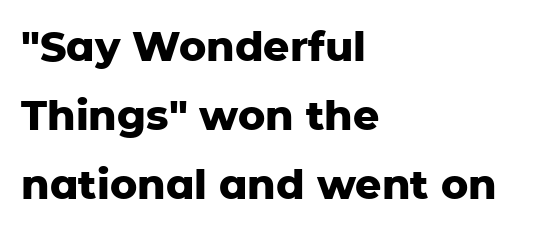
{"serif": "no", "italic": "no", "bold": "yes", "weight": "heavy", "width": "normal", "stroke_contrast": "low", "x_height": "medium", "monospaced": "no", "underline": "no", "align": "left", "line_spacing": "normal", "line_spacing_ratio": 1.68, "letter_spacing": "normal", "letter_spacing_em": 0.0, "glyph_px": 41}
